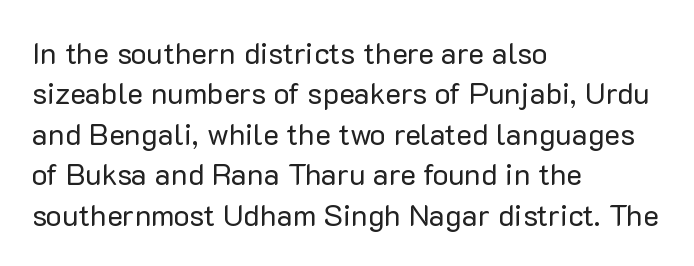
{"serif": "no", "italic": "no", "bold": "no", "weight": "regular", "width": "normal", "stroke_contrast": "low", "x_height": "medium", "monospaced": "no", "underline": "no", "align": "left", "line_spacing": "normal", "line_spacing_ratio": 1.35, "letter_spacing": "normal", "letter_spacing_em": 0.0, "glyph_px": 30}
